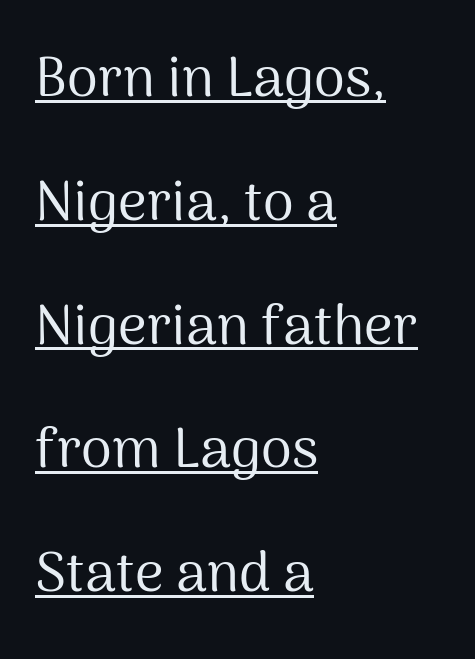
{"serif": "no", "italic": "no", "bold": "no", "weight": "regular", "width": "normal", "stroke_contrast": "medium", "x_height": "medium", "monospaced": "no", "underline": "yes", "align": "left", "line_spacing": "loose", "line_spacing_ratio": 2.21, "letter_spacing": "normal", "letter_spacing_em": 0.0, "glyph_px": 56}
